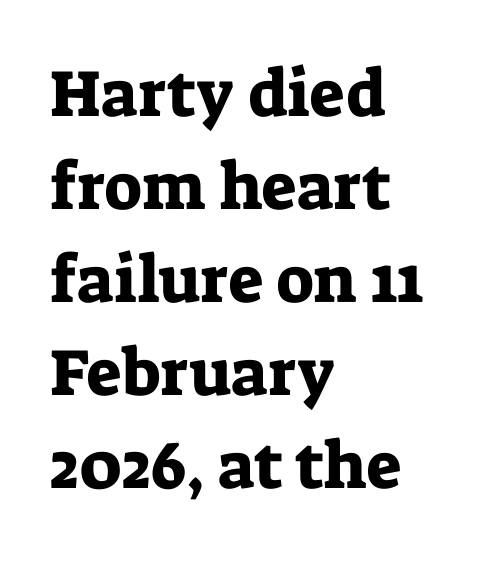
Q: Is the text italic (slanted)? A: No, it is upright.
Q: Is the typeface a serif or a sans-serif typeface? A: Serif.
Q: Is the text underlined? A: No.
Q: How is the paragraph aligned? A: Left-aligned.
Q: Is the spacing between letters normal or unusually wide? A: Normal.
Q: Is the spacing between lines tight, normal or loose? A: Normal.
Q: Width (condensed, normal, or wide)? A: Normal.
Q: Stroke contrast? A: Low.
Q: x-height? A: Medium.
Q: Monospaced? A: No.
